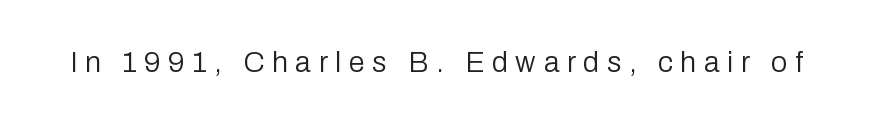
The letters advance in unequal steps, a hallmark of proportional type. Every character sits straight up, as roman type does. No extra ink here — the face is not bold. Font category for this specimen: sans-serif. The line texture is sparse and dotted thanks to wide tracking. Unmarked baselines from the first word to the last.
